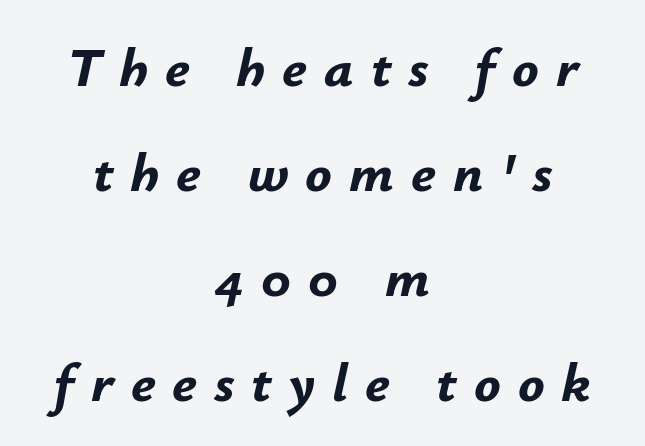
Q: Is the text bold? A: Yes.
Q: Is the text italic (slanted)? A: Yes, it leans right by about 12 degrees.
Q: Is the text underlined? A: No.
Q: How is the paragraph aligned? A: Centered.
Q: Is the spacing between letters normal or unusually wide? A: Unusually wide.
Q: Is the spacing between lines tight, normal or loose? A: Loose.
Q: Width (condensed, normal, or wide)? A: Normal.
Q: Stroke contrast? A: Low.
Q: x-height? A: Small.
Q: Monospaced? A: No.
